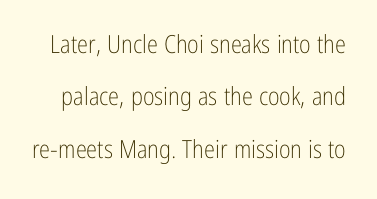
Q: Is the text bold? A: No.
Q: Is the text italic (slanted)? A: No, it is upright.
Q: Is the text underlined? A: No.
Q: Is the spacing between letters normal or unusually wide? A: Normal.
Q: Is the spacing between lines tight, normal or loose? A: Loose.
